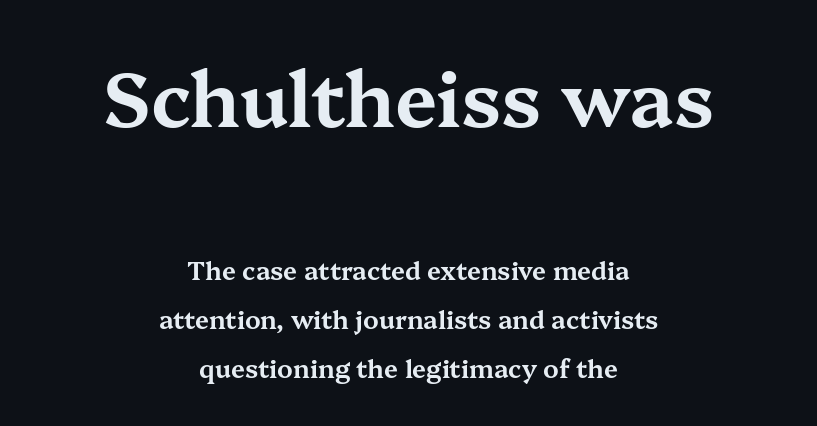
Q: Is the text italic (slanted)? A: No, it is upright.
Q: Is the typeface a serif or a sans-serif typeface? A: Serif.
Q: Is the text underlined? A: No.
Q: How is the paragraph aligned? A: Centered.
Q: Is the spacing between letters normal or unusually wide? A: Normal.
Q: Is the spacing between lines tight, normal or loose? A: Loose.
Q: Which block of text is set in a larger size, the first (top) or the second (bottom)? A: The first (top) one.
Q: Width (condensed, normal, or wide)? A: Wide.
Q: Stroke contrast? A: Medium.
Q: x-height? A: Medium.
Q: Monospaced? A: No.
